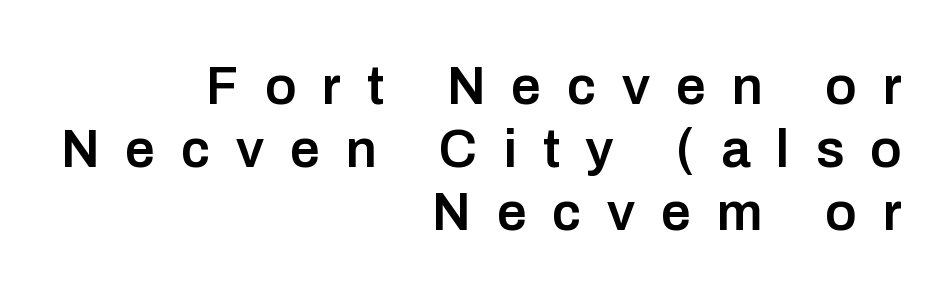
This sample has the flowing, uneven cadence of proportional lettering. A fair bit of extra ink — the face is semibold, not bold. The rag falls on the left side of this text block. Glyph-to-glyph distance is far greater than everyday printed text.
